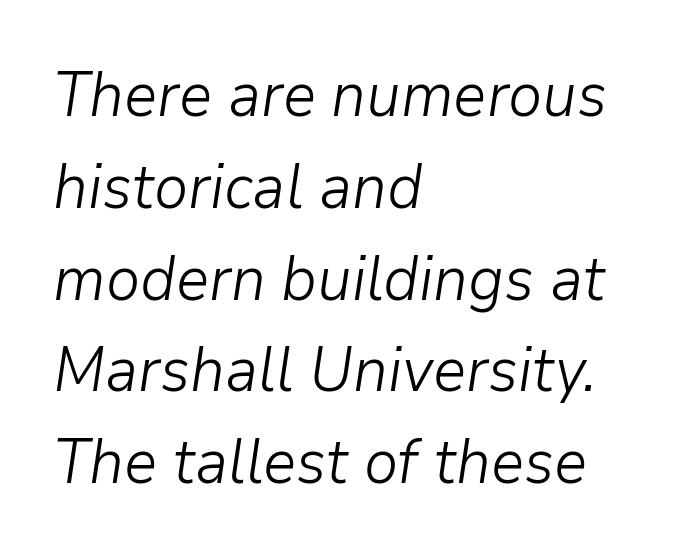
The image shows 62 px light type, italic (leaning right); set left-aligned, normal line spacing (1.48x), normal letter spacing, not underlined; low stroke contrast and a medium x-height.
